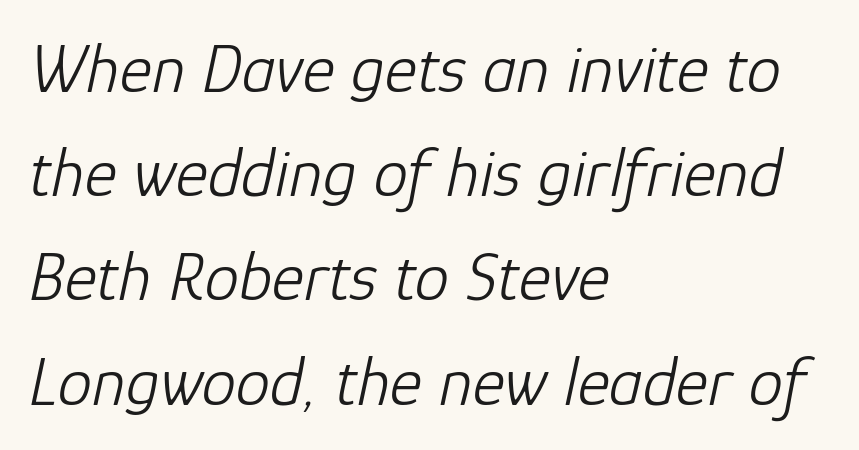
The image shows 69 px light type, italic (leaning right); set left-aligned, normal line spacing (1.51x), normal letter spacing, not underlined; low stroke contrast and a medium x-height.
